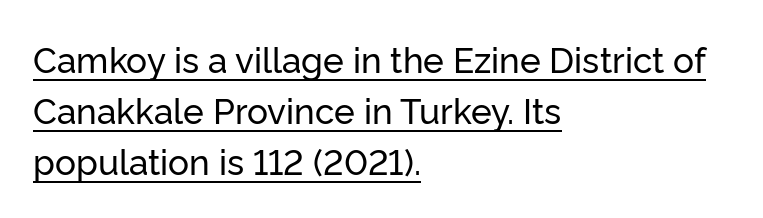
{"serif": "no", "italic": "no", "width": "normal", "stroke_contrast": "low", "x_height": "medium", "monospaced": "no", "underline": "yes", "align": "left", "line_spacing": "normal", "line_spacing_ratio": 1.46, "letter_spacing": "normal", "letter_spacing_em": 0.0, "glyph_px": 35}
